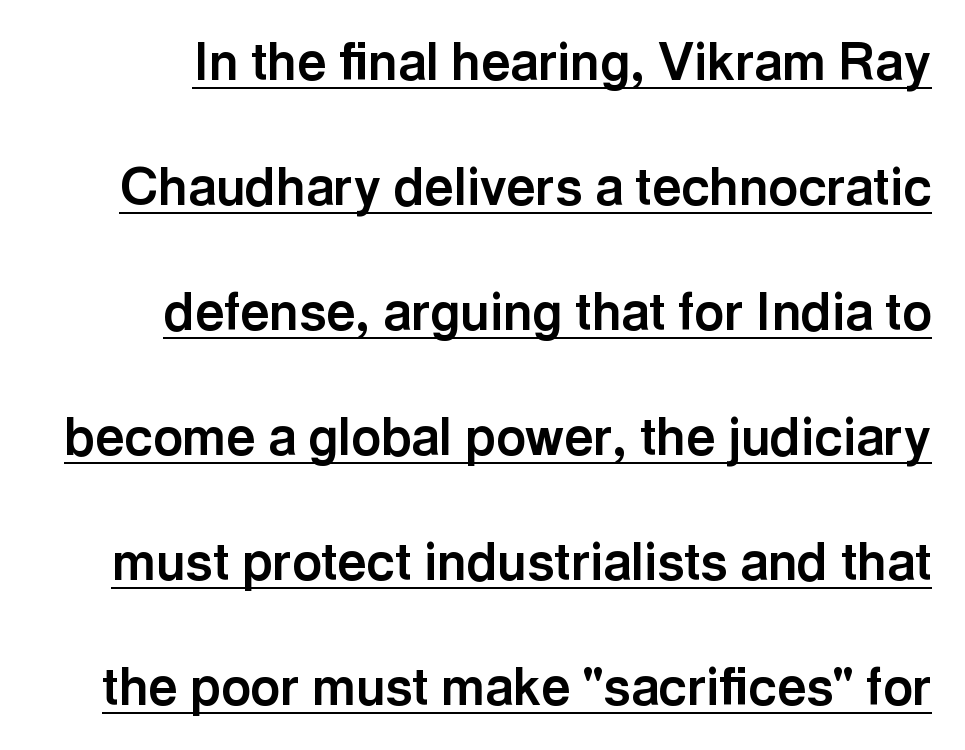
Q: Is the text bold? A: Yes.
Q: Is the text italic (slanted)? A: No, it is upright.
Q: Is the typeface a serif or a sans-serif typeface? A: Sans-serif.
Q: Is the text underlined? A: Yes.
Q: Is the spacing between letters normal or unusually wide? A: Normal.
Q: Is the spacing between lines tight, normal or loose? A: Loose.
Q: Width (condensed, normal, or wide)? A: Normal.
Q: x-height? A: Medium.
Q: Monospaced? A: No.
